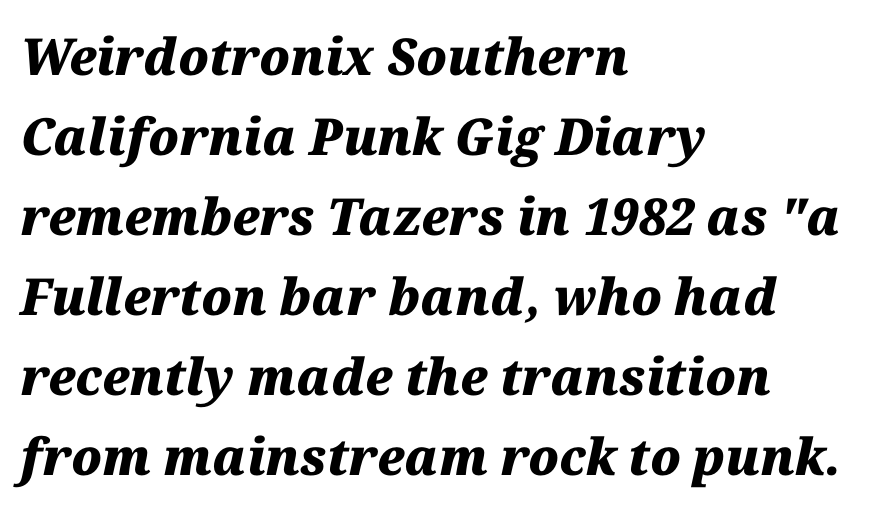
{"italic": "yes", "lean": "right", "slant_degrees": 12, "bold": "yes", "weight": "heavy", "width": "normal", "stroke_contrast": "medium", "x_height": "medium", "monospaced": "no", "underline": "no", "align": "left", "line_spacing": "normal", "line_spacing_ratio": 1.57, "letter_spacing": "normal", "letter_spacing_em": 0.0, "glyph_px": 51}
